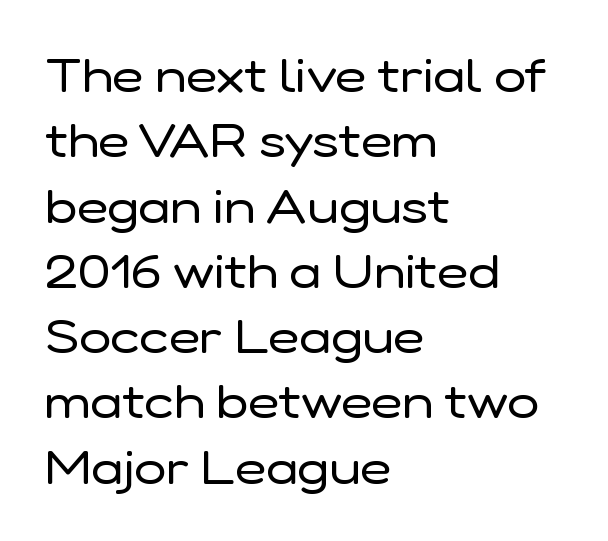
{"serif": "no", "italic": "no", "bold": "no", "weight": "regular", "width": "normal", "stroke_contrast": "low", "x_height": "medium", "monospaced": "no", "underline": "no", "align": "left", "line_spacing": "normal", "line_spacing_ratio": 1.36, "letter_spacing": "normal", "letter_spacing_em": 0.0, "glyph_px": 48}
